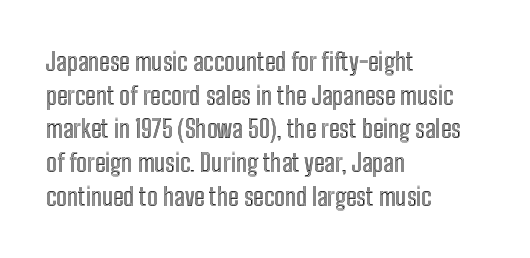
Q: Is the text italic (slanted)? A: No, it is upright.
Q: Is the text underlined? A: No.
Q: How is the paragraph aligned? A: Left-aligned.
Q: Is the spacing between letters normal or unusually wide? A: Normal.
Q: Is the spacing between lines tight, normal or loose? A: Normal.
